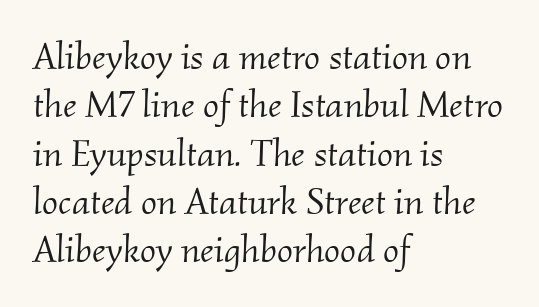
The letters sit at their default tracking, neither squeezed nor spread. The space directly below the letters is spotless. Leading matches the norm, producing a regular column. It's the slanting kind of type. The typeface chosen for these lines features serifs. The strokes are not fattened; the text isn't bold.
